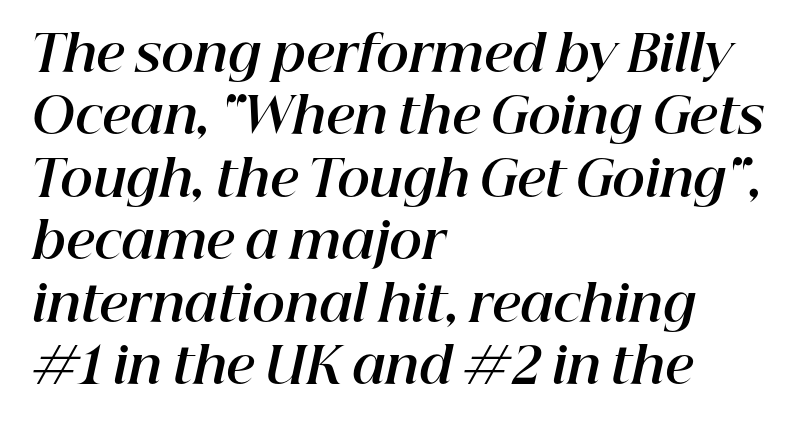
{"italic": "yes", "lean": "right", "slant_degrees": 12, "bold": "yes", "weight": "bold", "width": "normal", "stroke_contrast": "high", "x_height": "medium", "monospaced": "no", "underline": "no", "align": "left", "line_spacing": "normal", "line_spacing_ratio": 1.25, "letter_spacing": "normal", "letter_spacing_em": 0.0, "glyph_px": 50}
